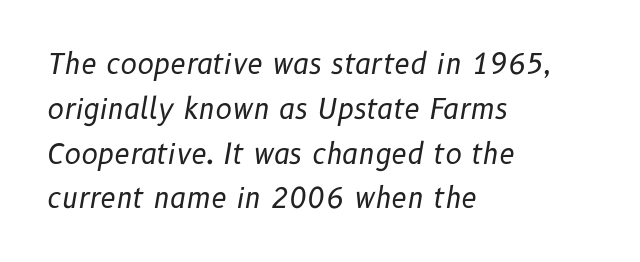
The image shows 28 px regular-weight type, italic (leaning right); set left-aligned, normal line spacing (1.6x), normal letter spacing, not underlined; low stroke contrast and a medium x-height.
